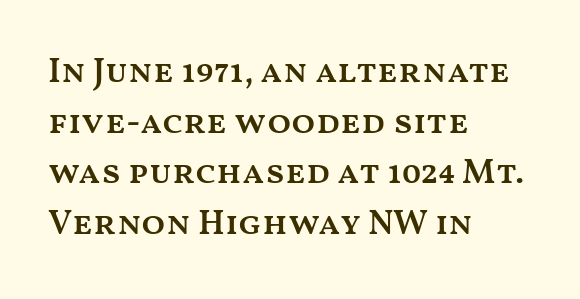
{"italic": "no", "bold": "semi", "weight": "semibold", "width": "wide", "stroke_contrast": "medium", "x_height": "medium", "monospaced": "no", "underline": "no", "align": "left", "line_spacing": "normal", "line_spacing_ratio": 1.45, "letter_spacing": "normal", "letter_spacing_em": 0.0, "glyph_px": 35}
